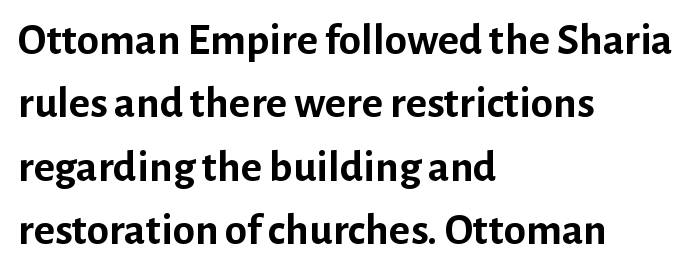
Does the type have serifs? No, each stem ends abruptly. Quick note: underline off. Horizontal alignment here is leftward, the default for most running prose. Students, note that the glyphs here touch the page at normal intervals. When letters stand straight like this, we call the style roman or upright. The vertical gap from one line to the next is medium.
